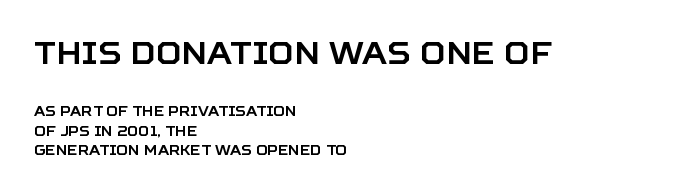
{"serif": "no", "italic": "no", "width": "normal", "stroke_contrast": "low", "x_height": "large", "monospaced": "no", "underline": "no", "align": "left", "line_spacing": "normal", "line_spacing_ratio": 1.4, "letter_spacing": "normal", "letter_spacing_em": 0.0, "larger_block": "first", "size_ratio": 2.21, "glyph_px": 31}
